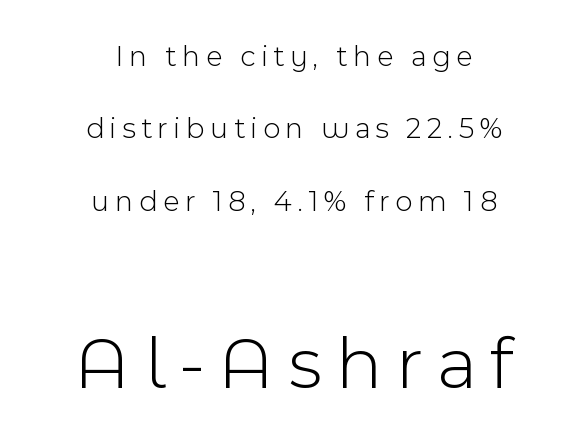
{"serif": "no", "italic": "no", "bold": "no", "weight": "light", "width": "normal", "x_height": "medium", "monospaced": "no", "underline": "no", "align": "center", "line_spacing": "loose", "line_spacing_ratio": 2.41, "larger_block": "second", "size_ratio": 2.53, "glyph_px": 76}
